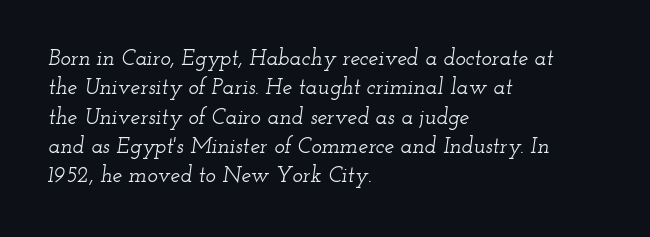
Q: Is the text italic (slanted)? A: Yes, it leans right by about 12 degrees.
Q: Is the text underlined? A: No.
Q: How is the paragraph aligned? A: Left-aligned.
Q: Is the spacing between letters normal or unusually wide? A: Normal.
Q: Is the spacing between lines tight, normal or loose? A: Normal.
